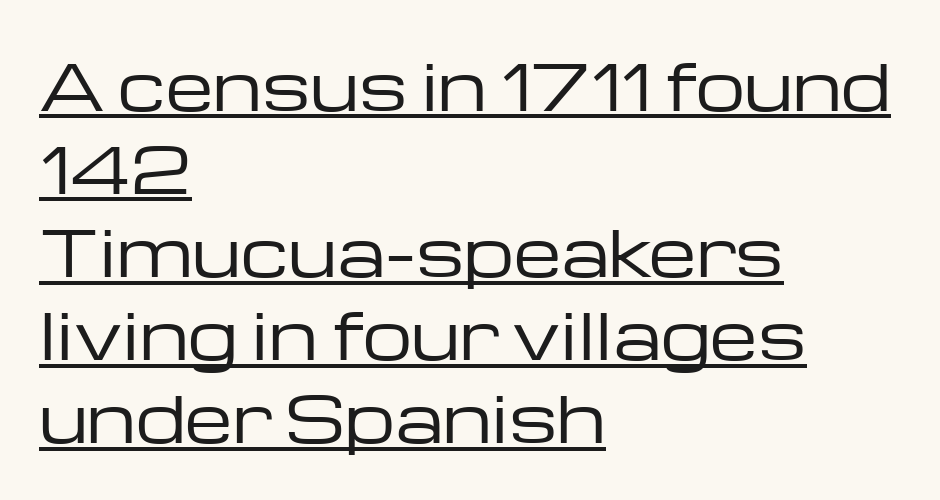
Proportional: the letters do not fall into vertical columns. The designer left line spacing at the default. What stands out about the letter spacing? Nothing — it is the standard amount. A rule runs beneath these lines of type. Type style note: lacks serifs. Short and long lines alike share a common starting point at left.
